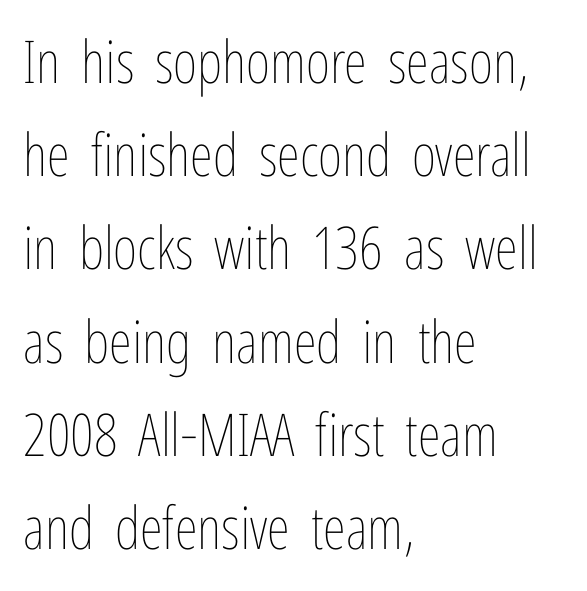
{"italic": "no", "bold": "no", "weight": "thin", "width": "condensed", "stroke_contrast": "low", "x_height": "medium", "monospaced": "no", "underline": "no", "align": "left", "line_spacing": "normal", "line_spacing_ratio": 1.58, "letter_spacing": "normal", "letter_spacing_em": 0.0, "glyph_px": 59}
